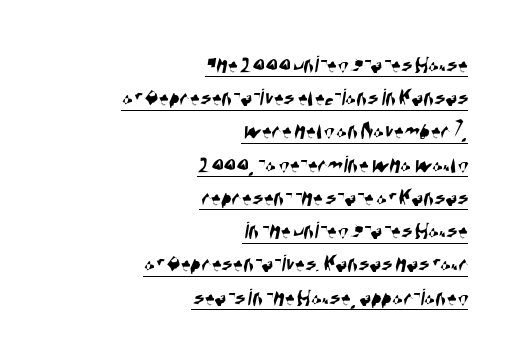
Q: Is the text underlined? A: Yes.
Q: How is the paragraph aligned? A: Right-aligned.
Q: Is the spacing between letters normal or unusually wide? A: Normal.
Q: Is the spacing between lines tight, normal or loose? A: Normal.
